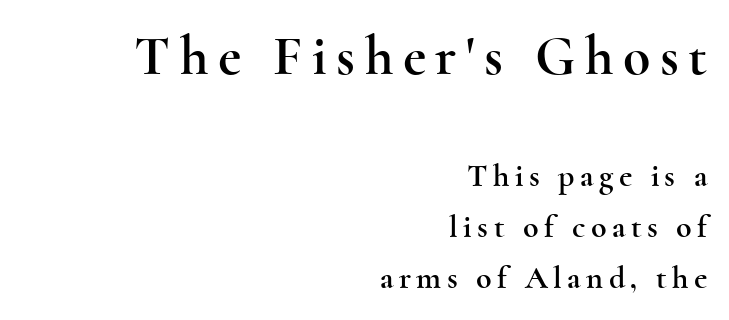
The lettering holds an erect, upright posture throughout. The passage shown begins with its larger block and ends with its smaller one. To sum up the face: it has serifs. Anything drawn beneath the words? Only blank space. A student would call this right alignment; a typographer would say flush right, rag left.
